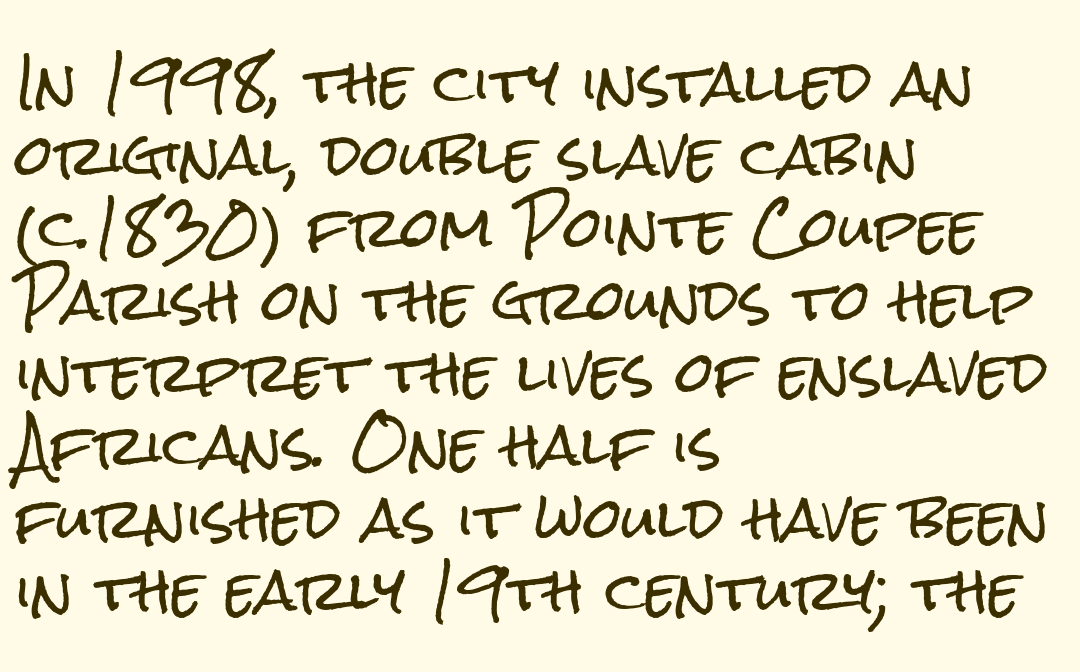
The passage shown is typed in a proportional face where columns would drift. Observe the ordinary spacing: letters are neighbours, not strangers. These lines were composed using upright roman letters. The leading is moderate, giving the passage an even texture.
